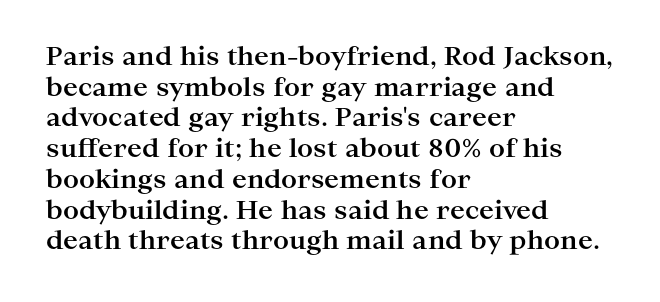
In CSS terms this would be text-align: left. Anything drawn beneath the words? Only blank space. Posture: upright roman. As a designer I'd log this as weight 700, bold.
